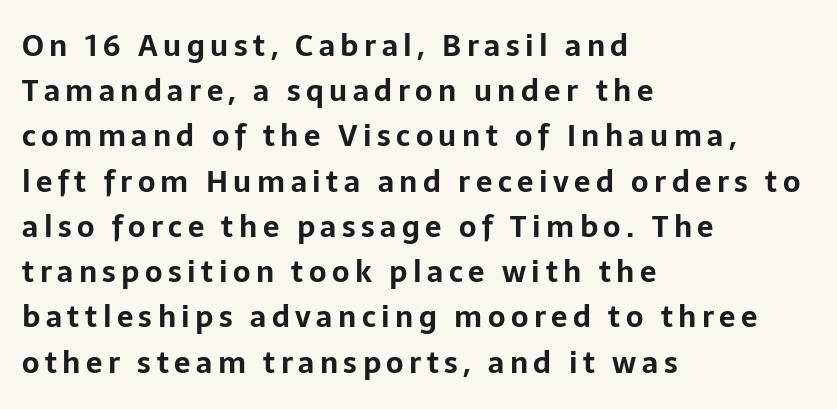
{"serif": "no", "italic": "no", "bold": "yes", "weight": "bold", "width": "normal", "stroke_contrast": "low", "x_height": "medium", "monospaced": "no", "underline": "no", "align": "left", "line_spacing": "normal", "line_spacing_ratio": 1.56, "glyph_px": 29}
